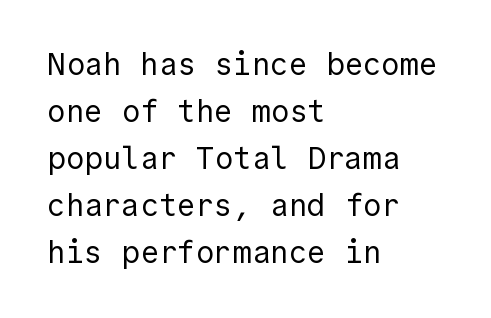
{"serif": "no", "italic": "no", "bold": "no", "weight": "regular", "width": "normal", "x_height": "medium", "underline": "no", "align": "left", "line_spacing": "normal", "line_spacing_ratio": 1.52, "letter_spacing": "normal", "letter_spacing_em": 0.0, "glyph_px": 31}
